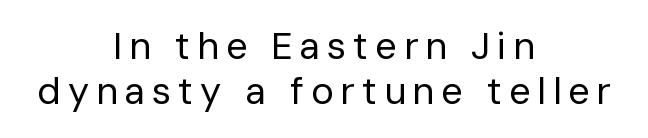
{"serif": "no", "italic": "no", "bold": "no", "weight": "regular", "width": "normal", "stroke_contrast": "low", "x_height": "medium", "monospaced": "no", "underline": "no", "align": "center", "line_spacing_ratio": 1.19, "glyph_px": 38}
